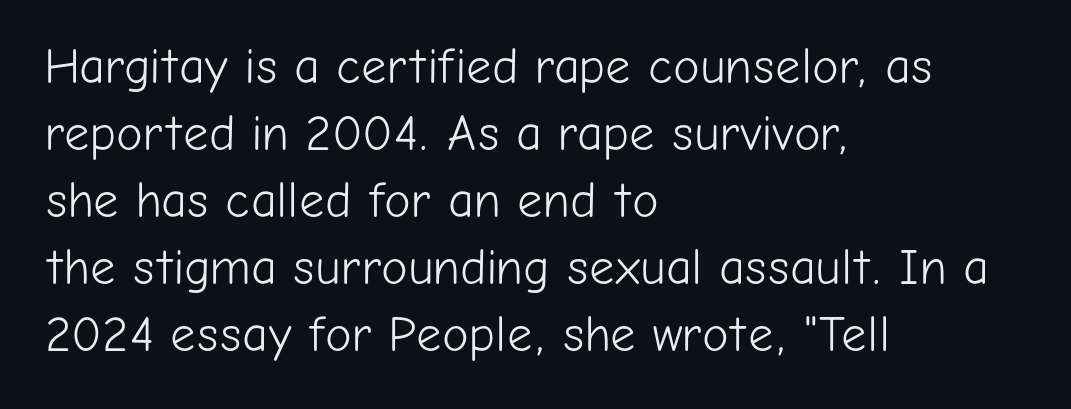
Think of a printed novel: that variable character pitch is what you see here. Every character sits straight up, as roman type does. This is not heavy type; no bold has been used. The paragraph shown leans on its left margin. Beneath every word, the page is bare.
